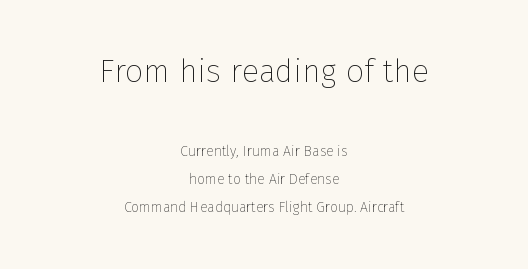
Q: Is the text bold? A: No.
Q: Is the text italic (slanted)? A: No, it is upright.
Q: Is the typeface a serif or a sans-serif typeface? A: Sans-serif.
Q: Is the text underlined? A: No.
Q: How is the paragraph aligned? A: Centered.
Q: Is the spacing between letters normal or unusually wide? A: Normal.
Q: Is the spacing between lines tight, normal or loose? A: Loose.
Q: Which block of text is set in a larger size, the first (top) or the second (bottom)? A: The first (top) one.
Q: Width (condensed, normal, or wide)? A: Normal.
Q: Stroke contrast? A: Low.
Q: x-height? A: Medium.
Q: Monospaced? A: No.
